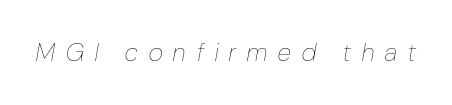
Emphasis-style slanted type is in use. Any mark beneath the type? The region is blank. Does extra space separate the letters? Yes, quite a lot of it. This is not heavy type; no bold has been used.
